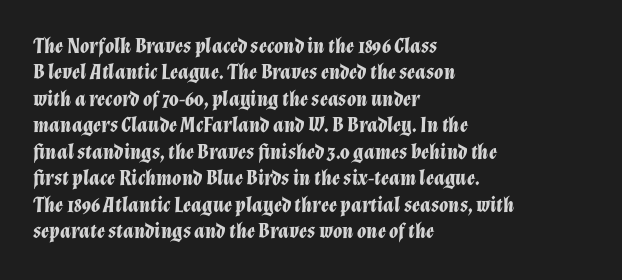
Q: Is the text bold? A: Yes.
Q: Is the text italic (slanted)? A: Yes, it leans right by about 12 degrees.
Q: Is the text underlined? A: No.
Q: How is the paragraph aligned? A: Left-aligned.
Q: Is the spacing between letters normal or unusually wide? A: Normal.
Q: Is the spacing between lines tight, normal or loose? A: Normal.
